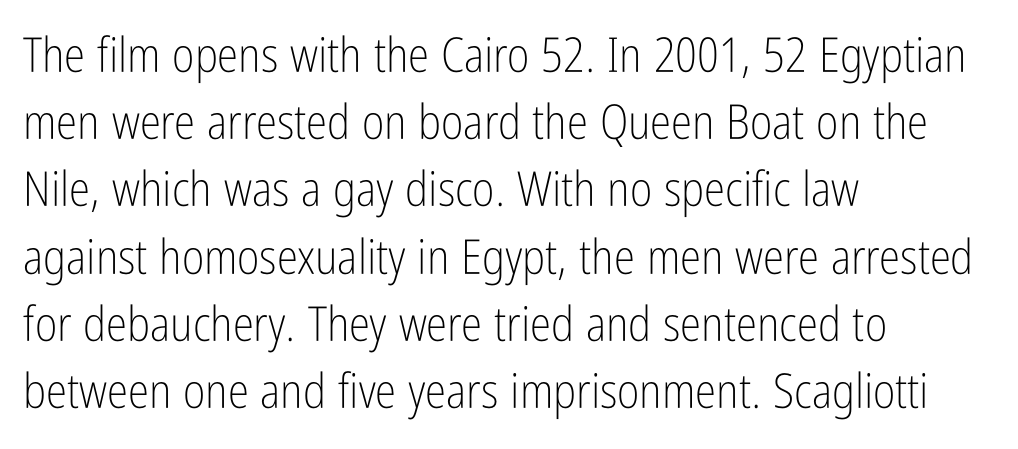
{"serif": "no", "italic": "no", "bold": "no", "weight": "light", "width": "condensed", "stroke_contrast": "low", "x_height": "medium", "monospaced": "no", "underline": "no", "align": "left", "line_spacing": "normal", "line_spacing_ratio": 1.4, "letter_spacing": "normal", "letter_spacing_em": 0.0, "glyph_px": 48}
